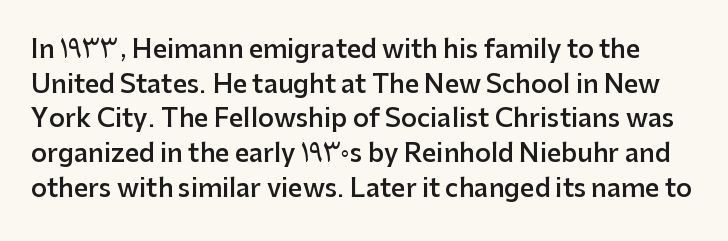
{"italic": "no", "bold": "semi", "underline": "no", "line_spacing": "normal", "line_spacing_ratio": 1.39, "letter_spacing": "normal", "letter_spacing_em": 0.0, "glyph_px": 25}
